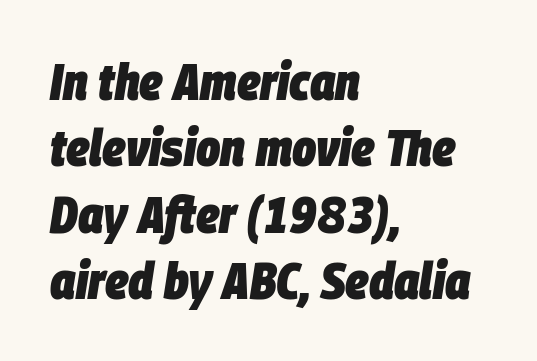
{"italic": "yes", "lean": "right", "slant_degrees": 9, "bold": "yes", "weight": "heavy", "width": "condensed", "stroke_contrast": "low", "x_height": "large", "monospaced": "no", "underline": "no", "align": "left", "line_spacing": "normal", "line_spacing_ratio": 1.3, "letter_spacing": "normal", "letter_spacing_em": 0.0, "glyph_px": 51}
